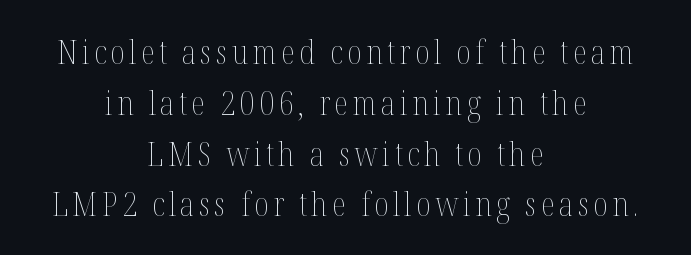
{"italic": "no", "bold": "no", "weight": "thin", "width": "condensed", "stroke_contrast": "medium", "x_height": "medium", "monospaced": "no", "underline": "no", "align": "center", "line_spacing": "normal", "line_spacing_ratio": 1.54, "glyph_px": 33}
